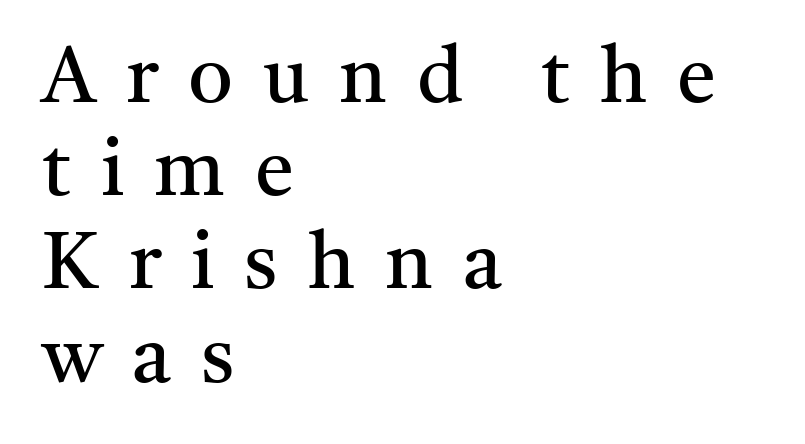
{"serif": "yes", "italic": "no", "bold": "no", "weight": "regular", "width": "normal", "stroke_contrast": "medium", "x_height": "medium", "monospaced": "no", "underline": "no", "align": "left", "line_spacing_ratio": 1.18, "letter_spacing": "wide", "letter_spacing_em": 0.38, "glyph_px": 79}
